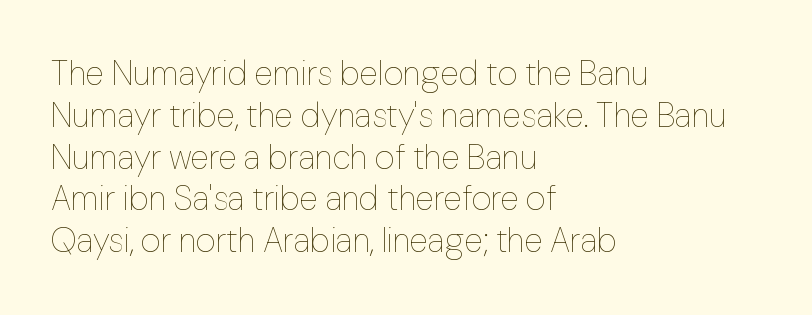
Q: Is the text bold? A: No.
Q: Is the text italic (slanted)? A: No, it is upright.
Q: Is the text underlined? A: No.
Q: How is the paragraph aligned? A: Left-aligned.
Q: Is the spacing between letters normal or unusually wide? A: Normal.
Q: Width (condensed, normal, or wide)? A: Normal.
Q: Stroke contrast? A: Low.
Q: x-height? A: Medium.
Q: Monospaced? A: No.
